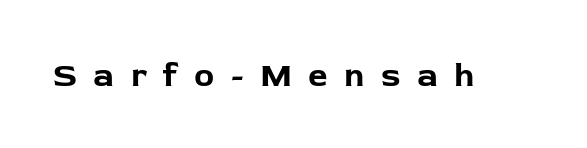
{"serif": "no", "italic": "no", "bold": "yes", "weight": "bold", "width": "normal", "stroke_contrast": "low", "x_height": "medium", "monospaced": "no", "underline": "no", "letter_spacing": "wide", "letter_spacing_em": 0.48, "glyph_px": 34}
